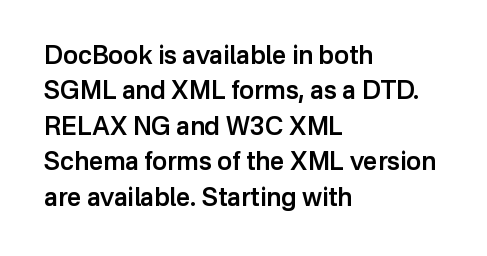
The image shows 25 px text type, upright; set left-aligned, normal line spacing (1.42x), normal letter spacing, not underlined.
